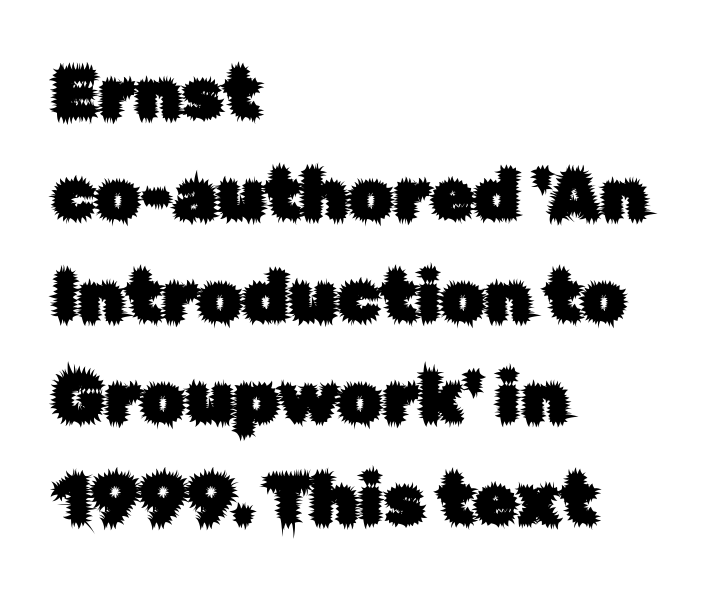
Q: Is the text italic (slanted)? A: No, it is upright.
Q: Is the typeface a serif or a sans-serif typeface? A: Sans-serif.
Q: Is the text underlined? A: No.
Q: How is the paragraph aligned? A: Left-aligned.
Q: Is the spacing between letters normal or unusually wide? A: Normal.
Q: Is the spacing between lines tight, normal or loose? A: Normal.
Q: Width (condensed, normal, or wide)? A: Normal.
Q: Stroke contrast? A: Low.
Q: x-height? A: Medium.
Q: Monospaced? A: No.
